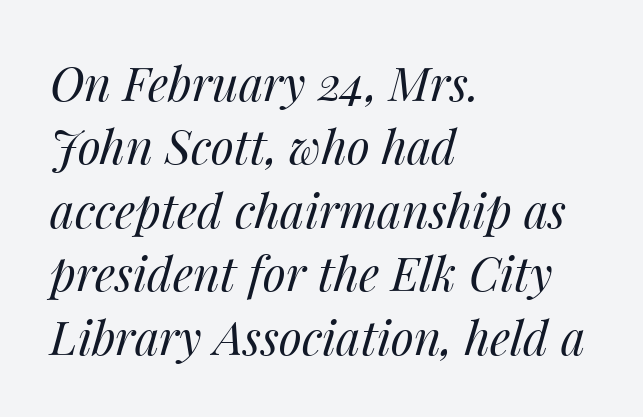
Q: Is the text bold? A: No.
Q: Is the text italic (slanted)? A: Yes, it leans right by about 14 degrees.
Q: Is the text underlined? A: No.
Q: How is the paragraph aligned? A: Left-aligned.
Q: Is the spacing between letters normal or unusually wide? A: Normal.
Q: Is the spacing between lines tight, normal or loose? A: Normal.
Q: Width (condensed, normal, or wide)? A: Normal.
Q: Stroke contrast? A: Medium.
Q: x-height? A: Medium.
Q: Monospaced? A: No.
